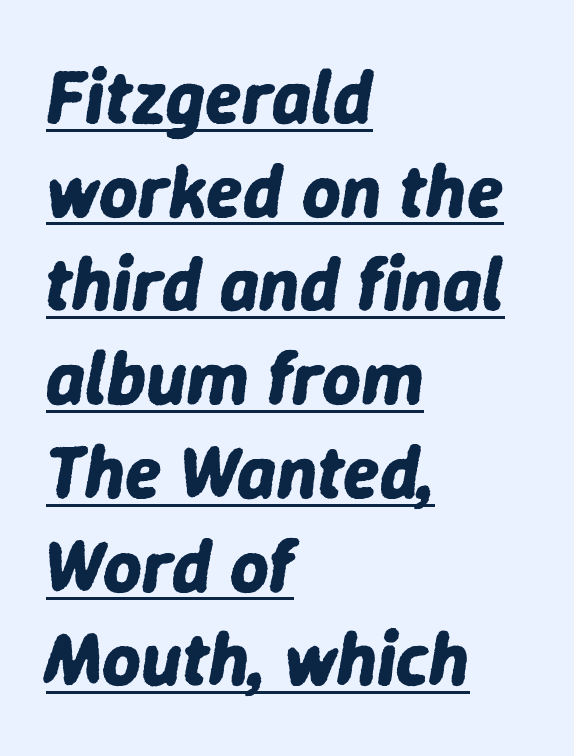
This sample keeps an unexceptional amount of space between lines. Inter-character spacing is left at the font's built-in metrics. Which margin do the lines hug? The left one — the right edge is uneven. Compared with undecorated copy, this sample adds a rule below the words. Varying glyph widths throughout — classic text-font behaviour.
